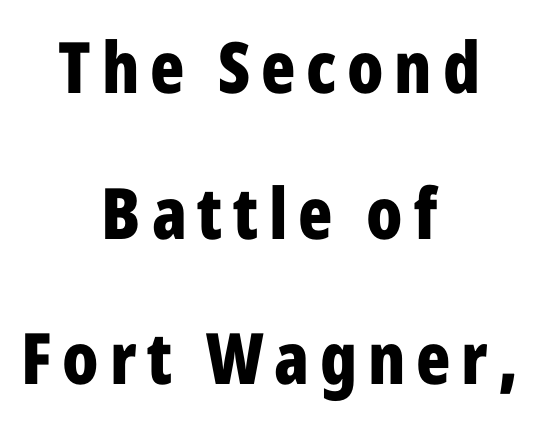
The face used here has the dense, thick strokes of a bold. You can tell it's not italic because the verticals are truly vertical. Spacing verdict: proportional, widths tailored to each character. Type style note: lacks serifs. Is the block centered? Yes — each line is placed symmetrically about the middle. The baseline area is clear.
